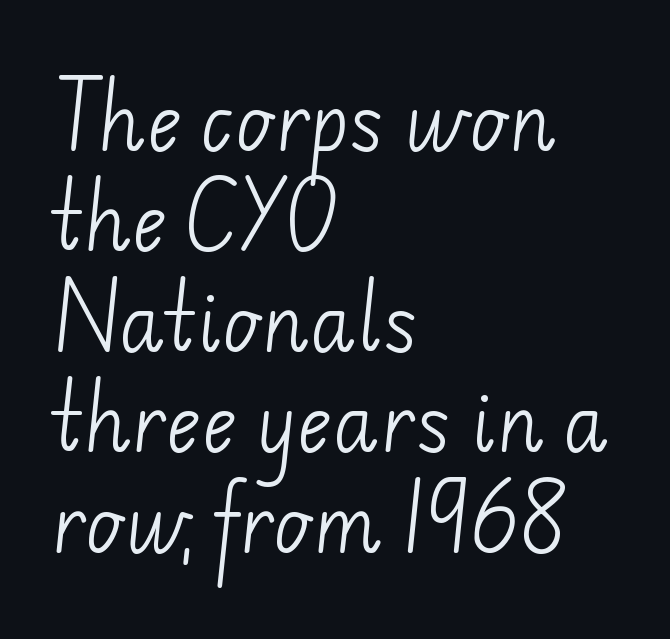
Q: Is the text bold? A: No.
Q: Is the typeface a serif or a sans-serif typeface? A: Sans-serif.
Q: Is the text underlined? A: No.
Q: How is the paragraph aligned? A: Left-aligned.
Q: Is the spacing between letters normal or unusually wide? A: Normal.
Q: Is the spacing between lines tight, normal or loose? A: Normal.
Q: Width (condensed, normal, or wide)? A: Normal.
Q: Stroke contrast? A: Low.
Q: x-height? A: Small.
Q: Monospaced? A: No.
